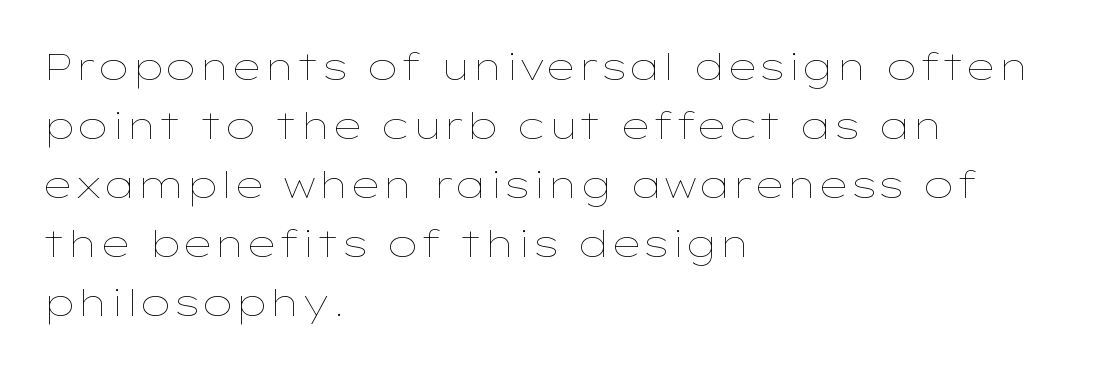
The image shows 38 px thin, wide type, upright; set left-aligned, normal line spacing (1.55x), normal letter spacing, not underlined; low stroke contrast and a medium x-height.
